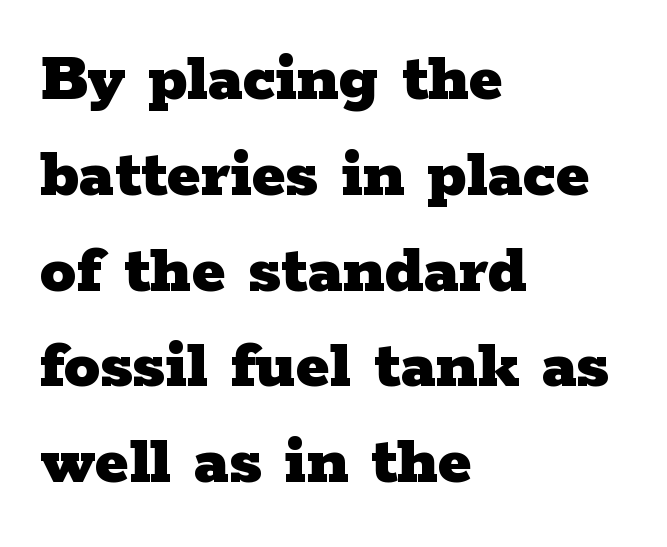
The image shows 72 px heavy, wide serif type, upright; set left-aligned, normal line spacing (1.33x), normal letter spacing, not underlined; low stroke contrast and a medium x-height.
